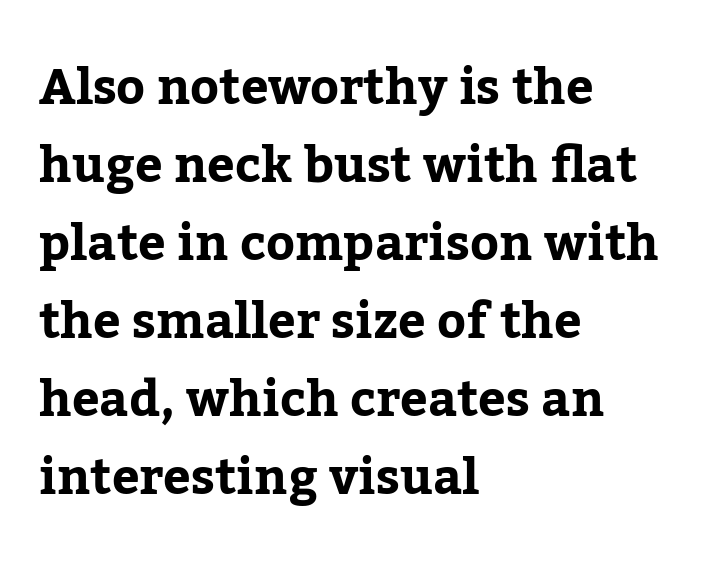
Each row of text sits above clean, open space. Is there any slant? The stems are plumb. Character widths vary here, with narrow letters taking less room than wide ones. Font category for this specimen: serif. The designer left line spacing at the default.
